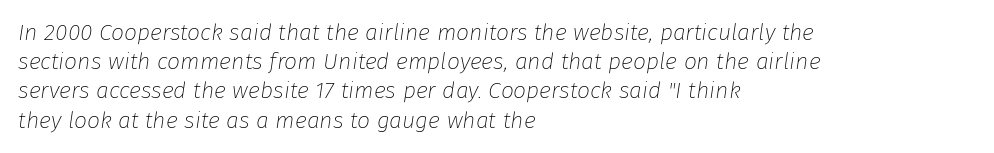
Q: Is the text bold? A: No.
Q: Is the text italic (slanted)? A: Yes, it leans right by about 8 degrees.
Q: Is the text underlined? A: No.
Q: How is the paragraph aligned? A: Left-aligned.
Q: Is the spacing between letters normal or unusually wide? A: Normal.
Q: Is the spacing between lines tight, normal or loose? A: Normal.
